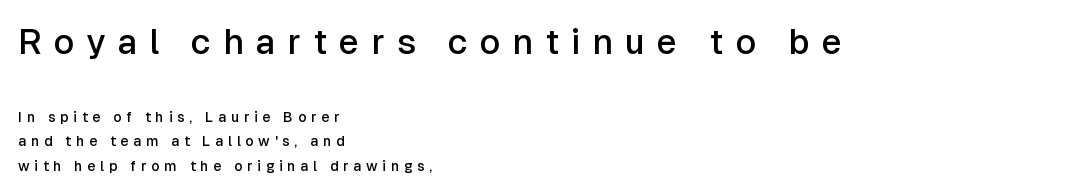
{"serif": "no", "italic": "no", "bold": "semi", "weight": "semibold", "width": "normal", "stroke_contrast": "low", "x_height": "medium", "monospaced": "no", "underline": "no", "align": "left", "line_spacing_ratio": 1.74, "letter_spacing": "wide", "letter_spacing_em": 0.34, "larger_block": "first", "size_ratio": 2.5, "glyph_px": 35}
